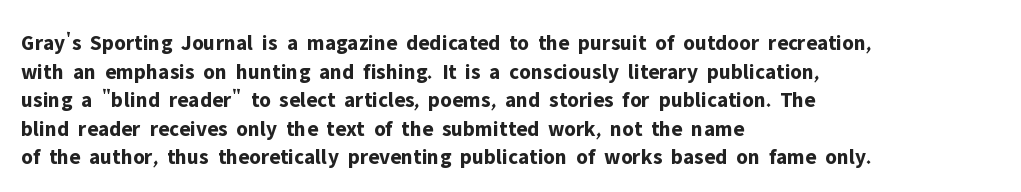
Teacher's note: observe the even left margin — that is flush-left alignment. You can tell it's not italic because the verticals are truly vertical. Words float on clear page, feet unadorned. The letterforms sit shoulder to shoulder at normal distance.
